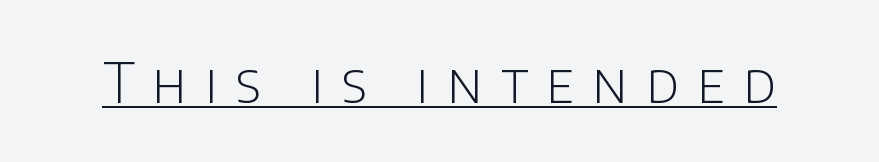
The passage shown is typeset with a sans-serif family. Honestly, the letter spacing is so wide it's the main thing you notice. Decoration check: the copy is underlined. The face used here is proportionally spaced, like ordinary book or web type. The weight tops out at a normal text grade.
